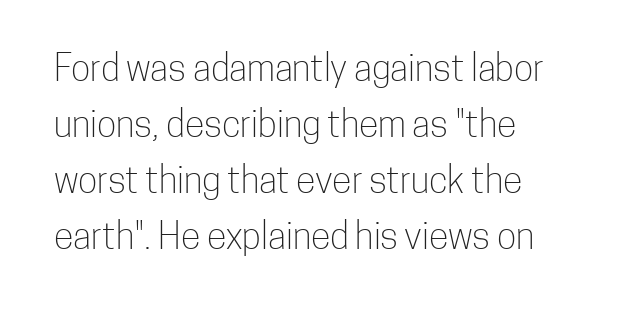
The image shows 36 px light, condensed sans-serif type, upright; set left-aligned, normal line spacing (1.56x), normal letter spacing, not underlined; low stroke contrast and a medium x-height.
